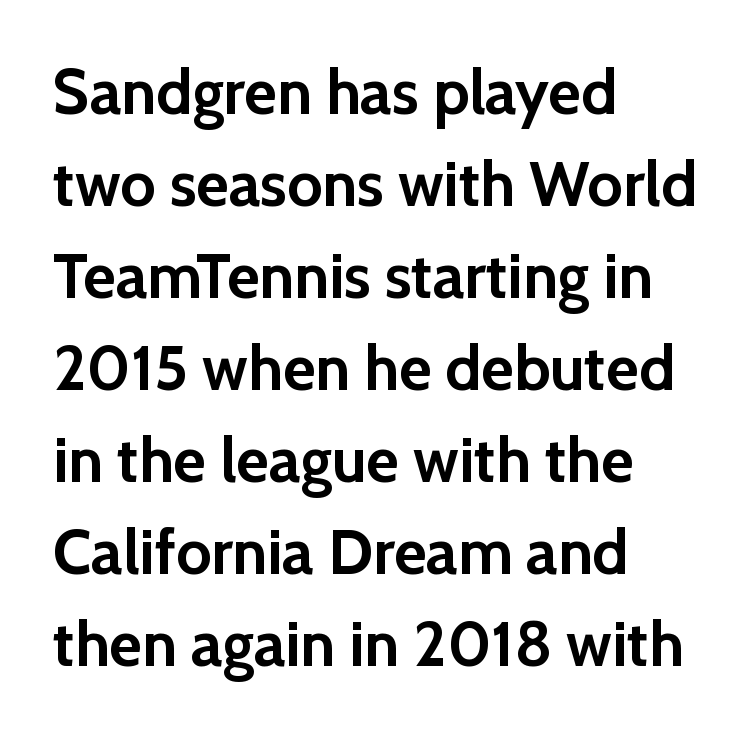
The image shows 63 px semibold sans-serif type, upright; set left-aligned, normal line spacing (1.46x), normal letter spacing, not underlined; a medium x-height.
